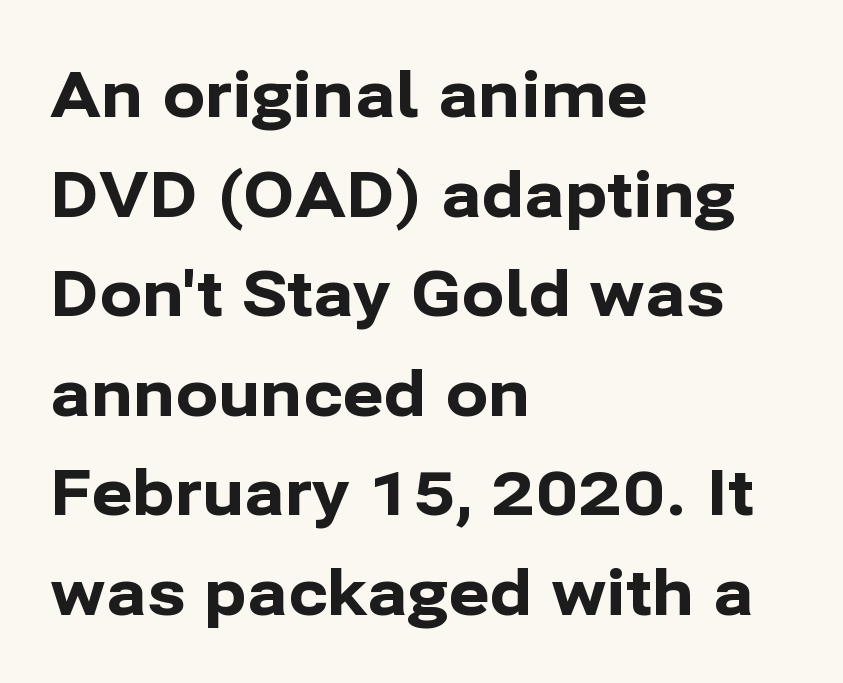
Q: Is the text bold? A: Yes.
Q: Is the text italic (slanted)? A: No, it is upright.
Q: Is the typeface a serif or a sans-serif typeface? A: Sans-serif.
Q: Is the text underlined? A: No.
Q: How is the paragraph aligned? A: Left-aligned.
Q: Is the spacing between letters normal or unusually wide? A: Normal.
Q: Is the spacing between lines tight, normal or loose? A: Normal.
Q: Width (condensed, normal, or wide)? A: Normal.
Q: Stroke contrast? A: Low.
Q: x-height? A: Medium.
Q: Monospaced? A: No.
